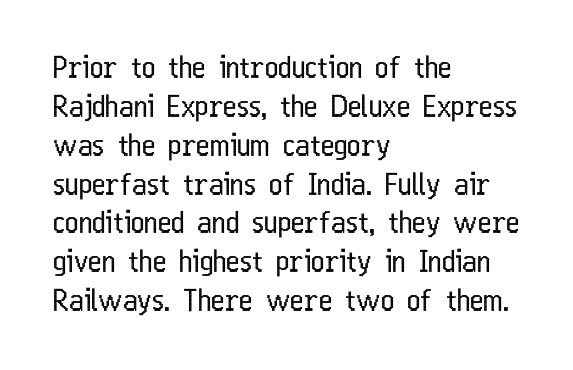
The image shows 29 px regular-weight, condensed sans-serif type, upright; set left-aligned, normal line spacing (1.34x), normal letter spacing, not underlined; low stroke contrast and a medium x-height.
